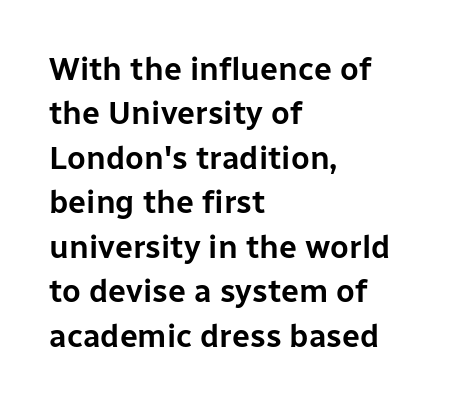
The image shows 32 px sans-serif type, upright; set left-aligned, normal line spacing (1.39x), normal letter spacing, not underlined; low stroke contrast and a medium x-height.
